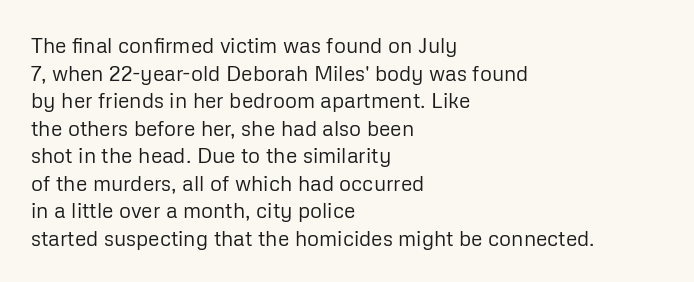
Teacher's note: observe the even left margin — that is flush-left alignment. The line texture is even and compact thanks to regular tracking. The lettering stays uniformly vertical, giving the passage a roman look. The baseline area is clear.
